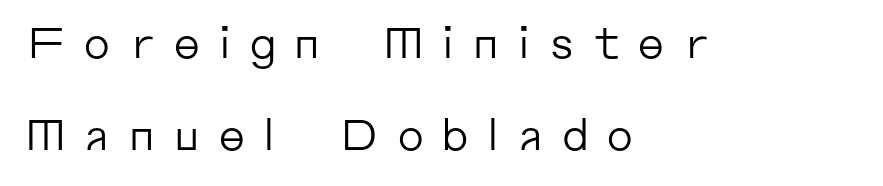
The image shows 43 px regular-weight sans-serif type, upright; set left-aligned, loose line spacing (2.13x), unusually wide letter spacing (+0.4 em), not underlined; low stroke contrast and a medium x-height.
